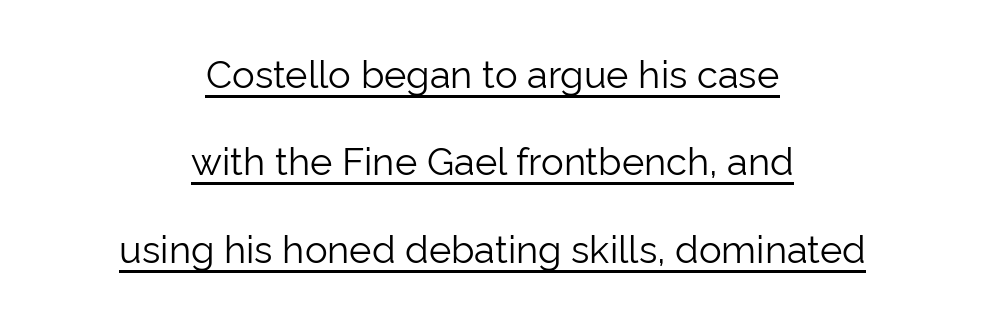
You could fit nearly another row in the gap between these rows. Observe the ordinary spacing: letters are neighbours, not strangers. Glance below the letters and you will spot a drawn line. Notice how the passage keeps no hard edge, just a central spine. The letterforms sit at book weight or below.
